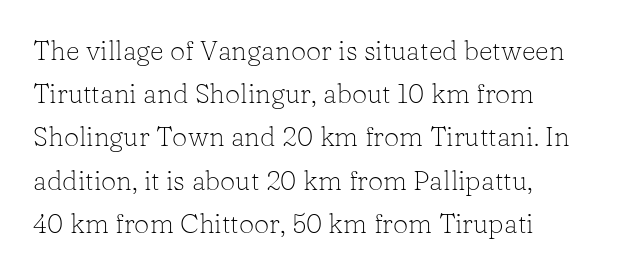
The image shows 27 px text type, upright; set left-aligned, normal line spacing (1.6x), normal letter spacing, not underlined.
